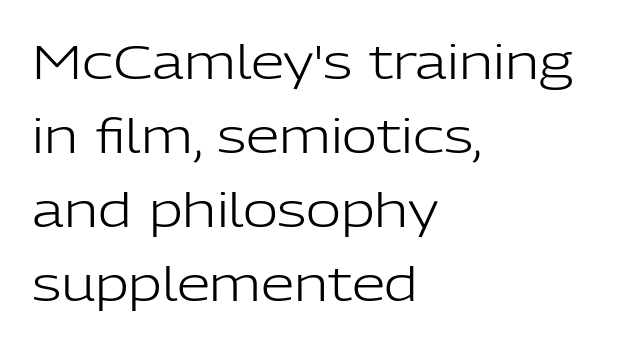
Q: Is the text bold? A: No.
Q: Is the text italic (slanted)? A: No, it is upright.
Q: Is the typeface a serif or a sans-serif typeface? A: Sans-serif.
Q: Is the text underlined? A: No.
Q: How is the paragraph aligned? A: Left-aligned.
Q: Is the spacing between letters normal or unusually wide? A: Normal.
Q: Is the spacing between lines tight, normal or loose? A: Normal.
Q: Width (condensed, normal, or wide)? A: Normal.
Q: Stroke contrast? A: Low.
Q: x-height? A: Medium.
Q: Monospaced? A: No.
